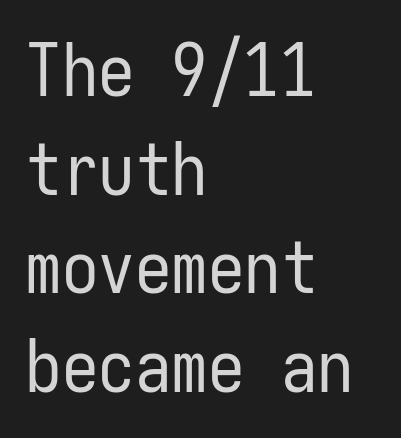
Q: Is the text bold? A: No.
Q: Is the text italic (slanted)? A: No, it is upright.
Q: Is the typeface a serif or a sans-serif typeface? A: Sans-serif.
Q: Is the text underlined? A: No.
Q: How is the paragraph aligned? A: Left-aligned.
Q: Is the spacing between letters normal or unusually wide? A: Normal.
Q: Is the spacing between lines tight, normal or loose? A: Normal.
Q: Width (condensed, normal, or wide)? A: Condensed.
Q: Stroke contrast? A: Low.
Q: x-height? A: Medium.
Q: Monospaced? A: Yes.
